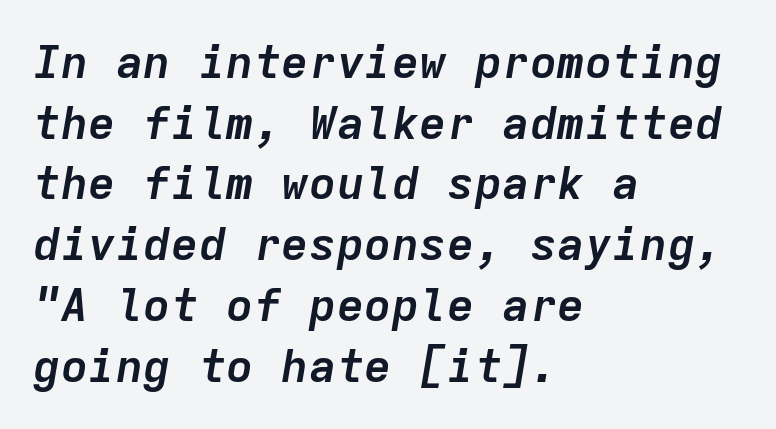
{"italic": "yes", "lean": "right", "slant_degrees": 9, "bold": "yes", "weight": "semibold", "width": "normal", "stroke_contrast": "low", "x_height": "medium", "monospaced": "yes", "underline": "no", "align": "left", "line_spacing": "normal", "line_spacing_ratio": 1.32, "letter_spacing": "normal", "letter_spacing_em": 0.0, "glyph_px": 46}
